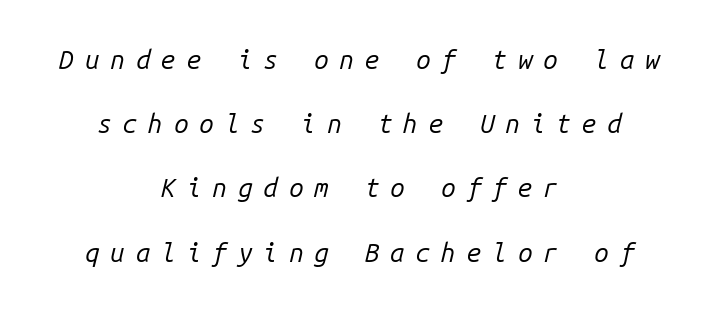
The image shows 26 px text type, italic (leaning right); set centered, loose line spacing (2.47x), unusually wide letter spacing (+0.42 em), not underlined.
